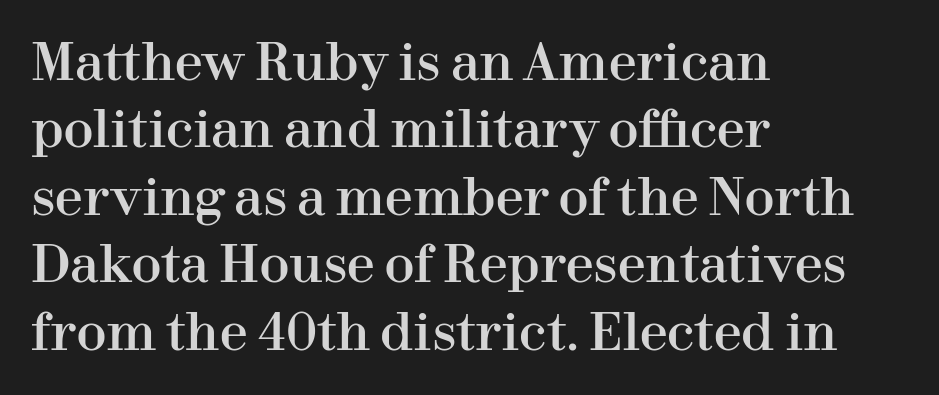
The image shows 50 px serif type, upright; set left-aligned, normal line spacing (1.35x), normal letter spacing, not underlined; high stroke contrast and a medium x-height.
